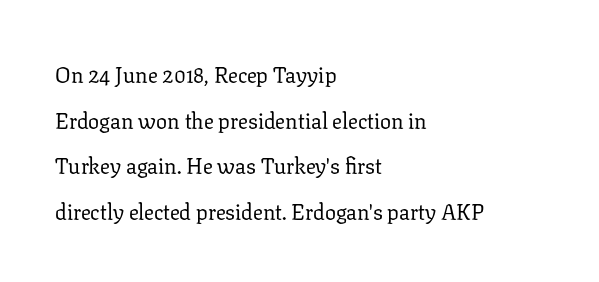
{"italic": "no", "bold": "no", "underline": "no", "align": "left", "line_spacing": "loose", "line_spacing_ratio": 2.07, "letter_spacing": "normal", "letter_spacing_em": 0.0, "glyph_px": 22}
